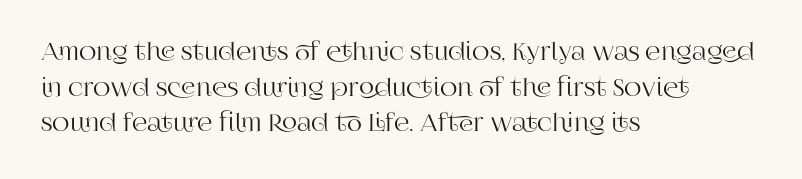
{"italic": "no", "underline": "no", "align": "left", "line_spacing": "normal", "line_spacing_ratio": 1.48, "letter_spacing": "normal", "letter_spacing_em": 0.0, "glyph_px": 24}
